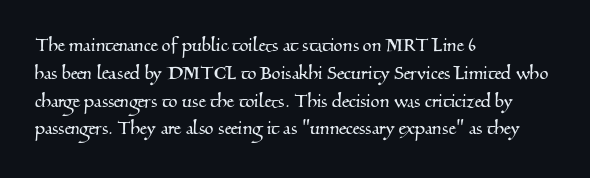
{"underline": "no", "align": "left", "line_spacing_ratio": 1.21, "letter_spacing": "normal", "letter_spacing_em": 0.0, "glyph_px": 23}
